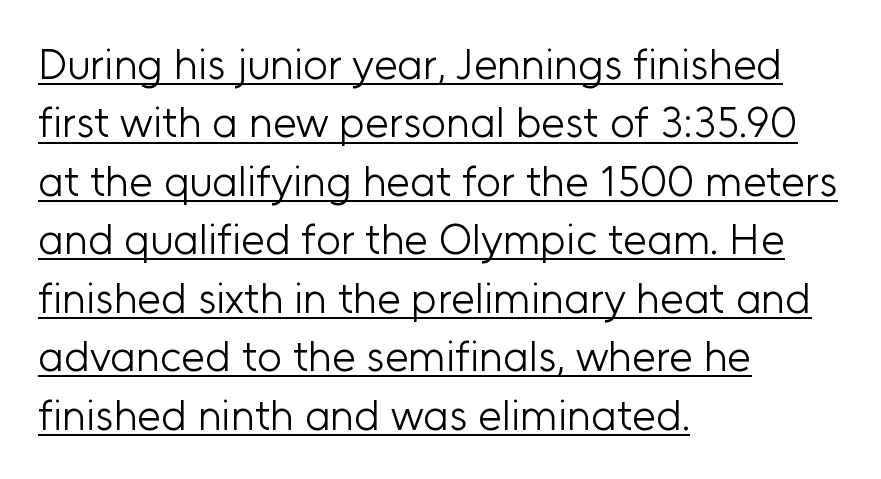
{"serif": "no", "italic": "no", "bold": "no", "weight": "light", "width": "normal", "stroke_contrast": "low", "x_height": "medium", "monospaced": "no", "underline": "yes", "align": "left", "line_spacing": "normal", "line_spacing_ratio": 1.36, "letter_spacing": "normal", "letter_spacing_em": 0.0, "glyph_px": 43}
